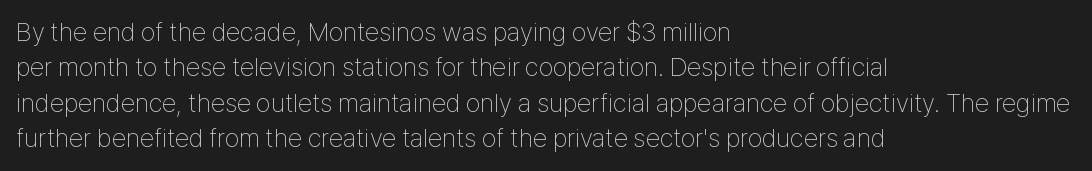
The image shows 26 px text type, upright; set left-aligned, normal line spacing (1.36x), normal letter spacing, not underlined.
